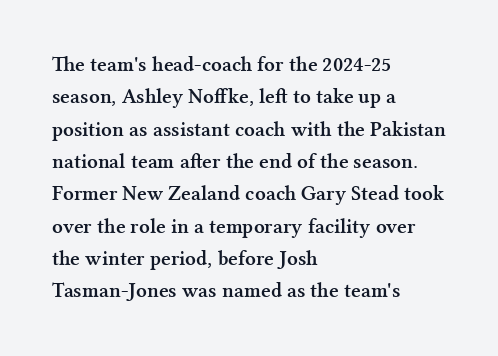
Unlike italic type, these characters show no tilt at all. Line starts are locked; line ends wander. Characters follow at the spacing the type designer built in. On the weight axis this lands at bold, roughly 700. The passage shown is not underscored anywhere.
